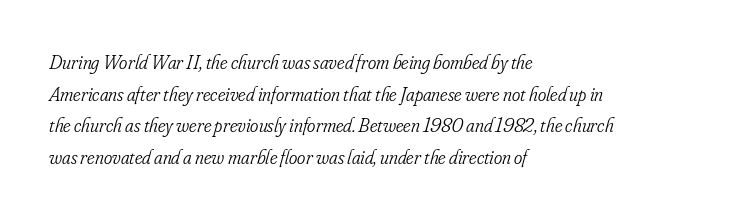
The image shows 20 px text type, italic (leaning right); set left-aligned, normal line spacing (1.58x), normal letter spacing, not underlined.
